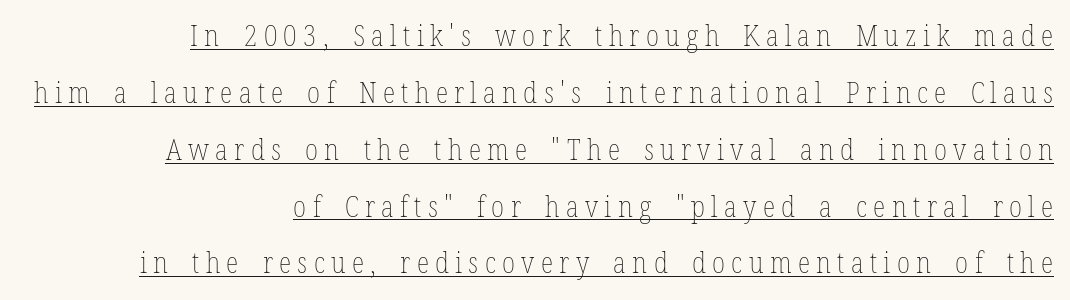
Letters have the restrained weight of plain body copy at most. The tracking jumps out immediately: characters are airy and widely separated. In CSS terms this would be text-align: right. Posture: straight, roman, zero tilt. Vertically, the passage feels expansive, rows floating well apart.
